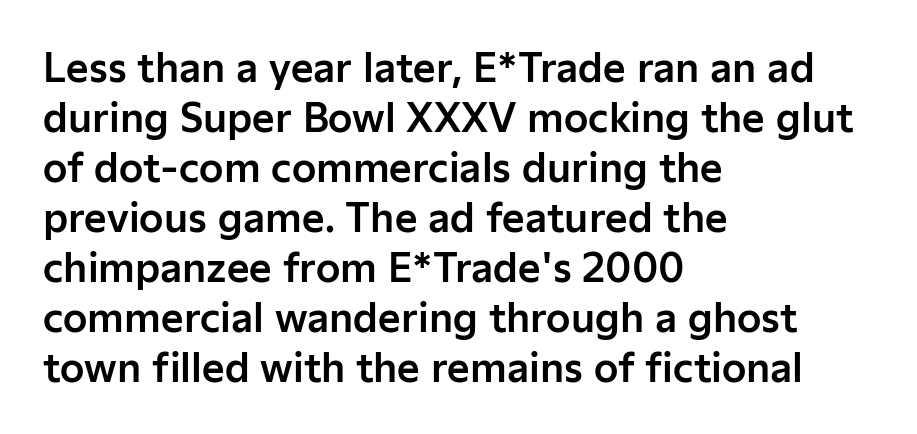
I'd call this a sans setting — the letters go barefoot. Students, note that the glyphs here touch the page at normal intervals. The block of text has a typical density, with ordinary space between rows. Do the letters lean? They stand straight. A student would call this left alignment; a typographer would say flush left, rag right.
